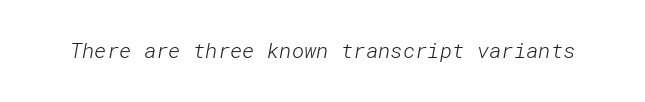
{"bold": "no", "underline": "no", "letter_spacing": "normal", "letter_spacing_em": 0.0, "glyph_px": 21}
